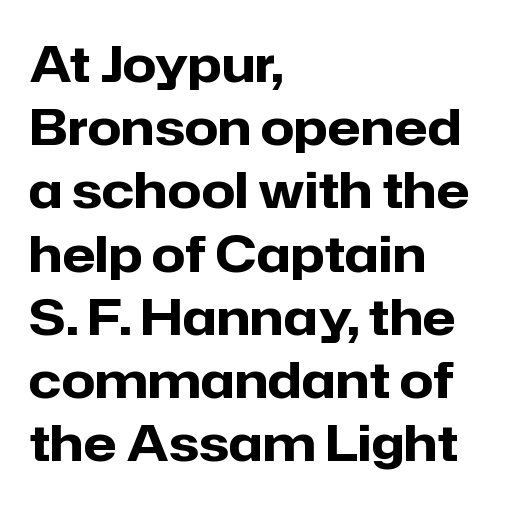
The image shows 49 px heavy sans-serif type, upright; set left-aligned, normal line spacing (1.29x), normal letter spacing, not underlined; low stroke contrast and a medium x-height.
